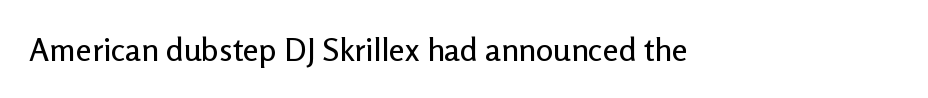
Q: Is the text italic (slanted)? A: No, it is upright.
Q: Is the typeface a serif or a sans-serif typeface? A: Sans-serif.
Q: Is the text underlined? A: No.
Q: Is the spacing between letters normal or unusually wide? A: Normal.
Q: Width (condensed, normal, or wide)? A: Normal.
Q: Stroke contrast? A: Low.
Q: x-height? A: Medium.
Q: Monospaced? A: No.
